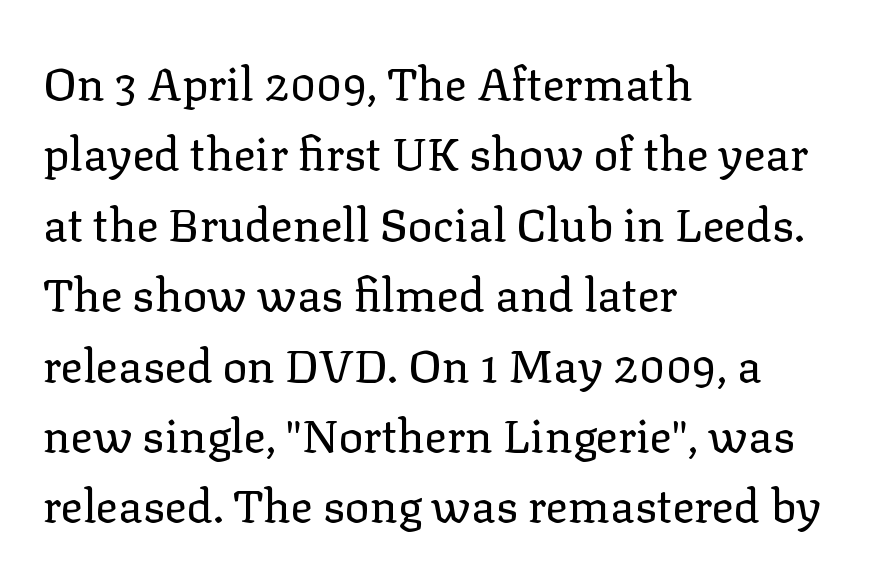
These lines are rendered in a variable-pitch font. Leading matches the norm, producing a regular column. The font sits on the lighter half of the weight spectrum, regular included. You can tell from the footed stems that serif type was used.
